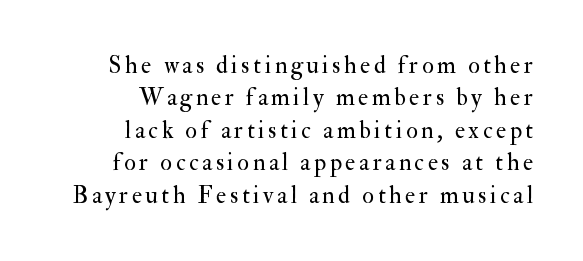
The weight tops out at a normal text grade. Any mark beneath the type? The region is blank. Reading down the column, the eye jumps a familiar distance to each next line. One-word summary of the alignment: right. Italic: no, the glyphs are upright roman.
